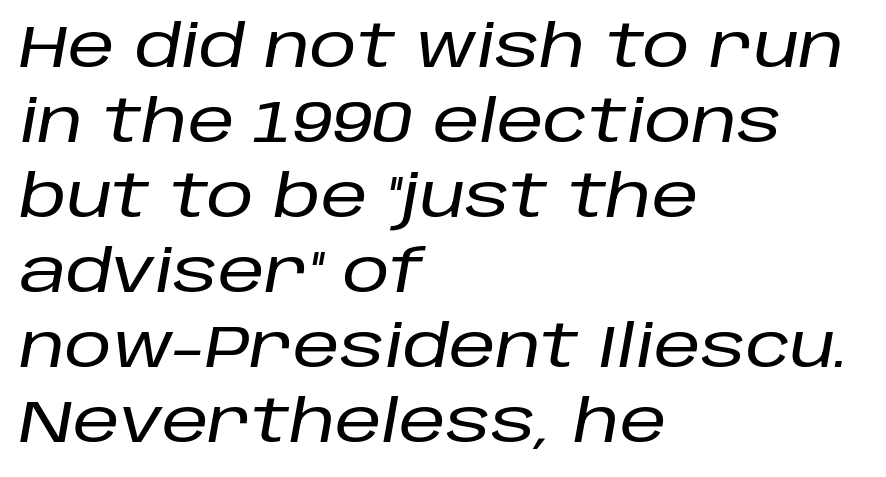
Short and long lines alike share a common starting point at left. Normally led — the rows are evenly, conventionally spaced. A typesetter would call this zero additional tracking. This sample has the flowing, uneven cadence of proportional lettering.
